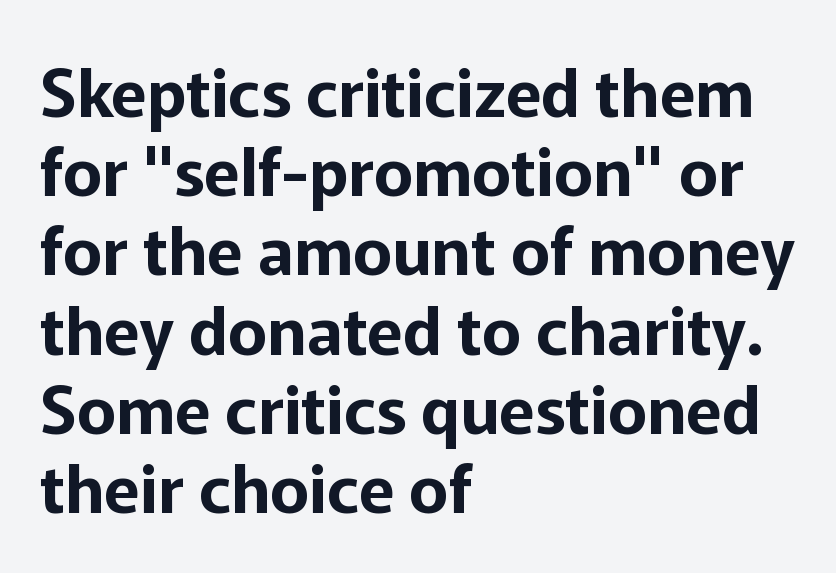
Q: Is the text italic (slanted)? A: No, it is upright.
Q: Is the typeface a serif or a sans-serif typeface? A: Sans-serif.
Q: Is the text underlined? A: No.
Q: How is the paragraph aligned? A: Left-aligned.
Q: Is the spacing between letters normal or unusually wide? A: Normal.
Q: Width (condensed, normal, or wide)? A: Normal.
Q: Stroke contrast? A: Low.
Q: x-height? A: Medium.
Q: Monospaced? A: No.
